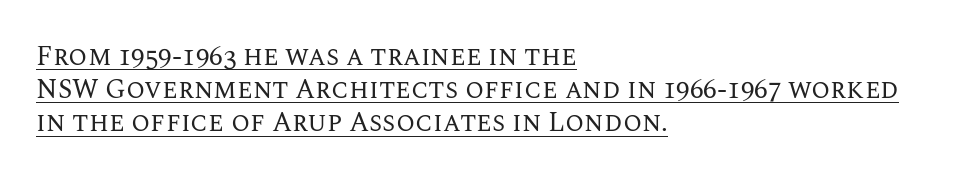
{"italic": "no", "bold": "no", "underline": "yes", "align": "left", "line_spacing_ratio": 1.23, "letter_spacing": "normal", "letter_spacing_em": 0.0, "glyph_px": 27}
